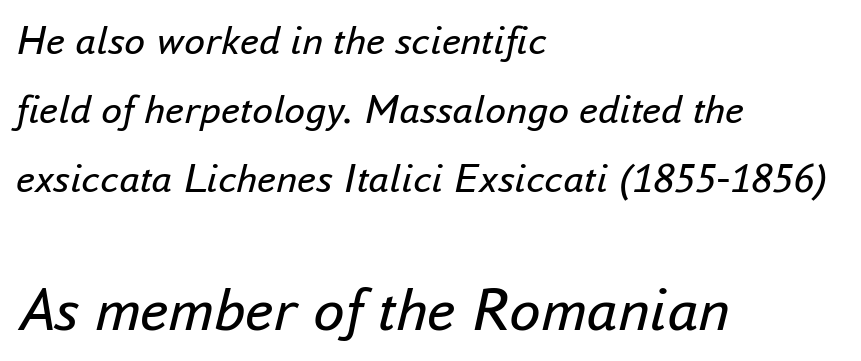
The image shows 63 px regular-weight type, italic (leaning right); set left-aligned, normal line spacing (1.64x), normal letter spacing, not underlined; the second (bottom) block is 1.5x larger; low stroke contrast and a small x-height.
